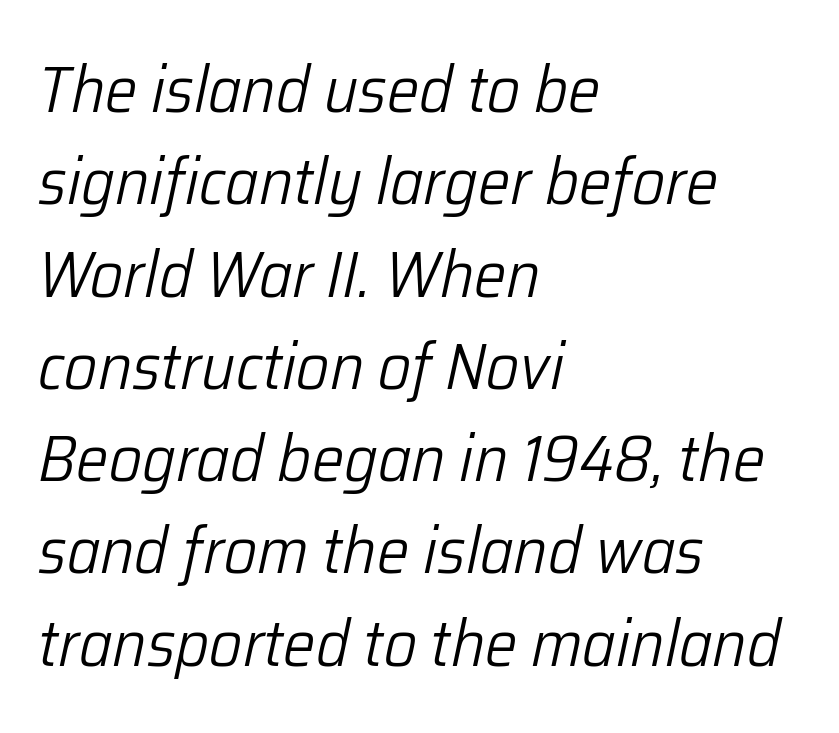
Posture: slanted. This block has exactly the height ordinary leading produces. Is the letter spacing exaggerated? No — it looks like the ordinary default. Think of a printed novel: that variable character pitch is what you see here. Short and long lines alike share a common starting point at left.
